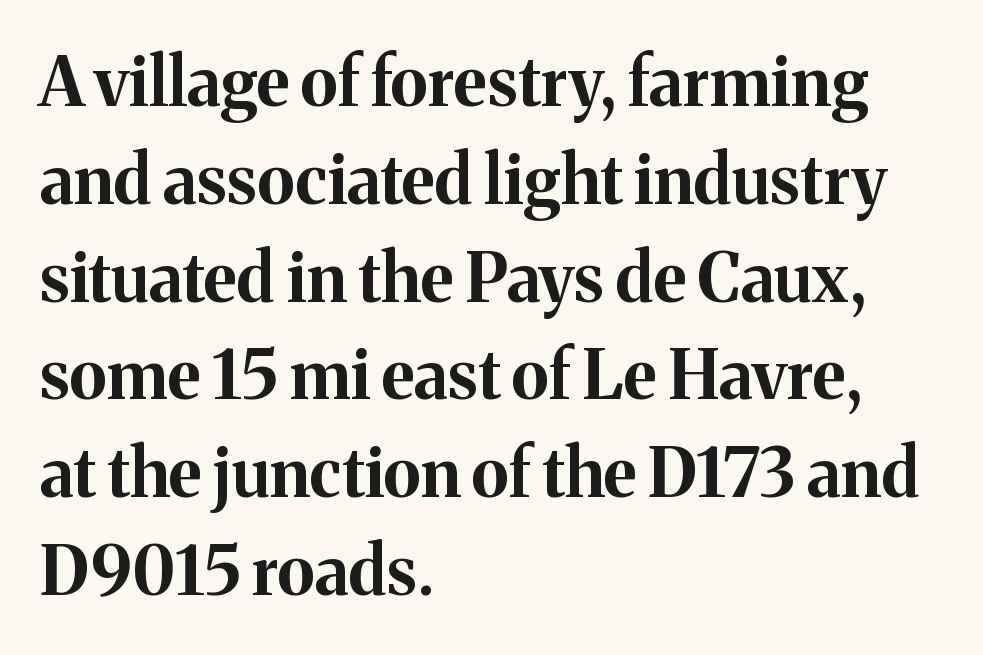
The image shows 67 px bold serif type, upright; set left-aligned, normal line spacing (1.46x), normal letter spacing, not underlined; medium stroke contrast and a medium x-height.
